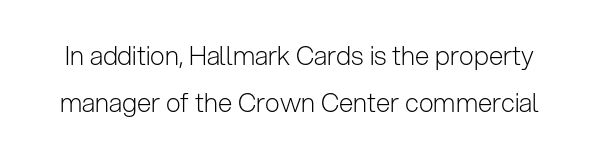
No letter is thick-stroked: the sample isn't bold. The type is set solid horizontally, with unmodified tracking. This sample uses an upright cut, with every glyph sitting square on the baseline. Any mark beneath the type? The region is blank.
